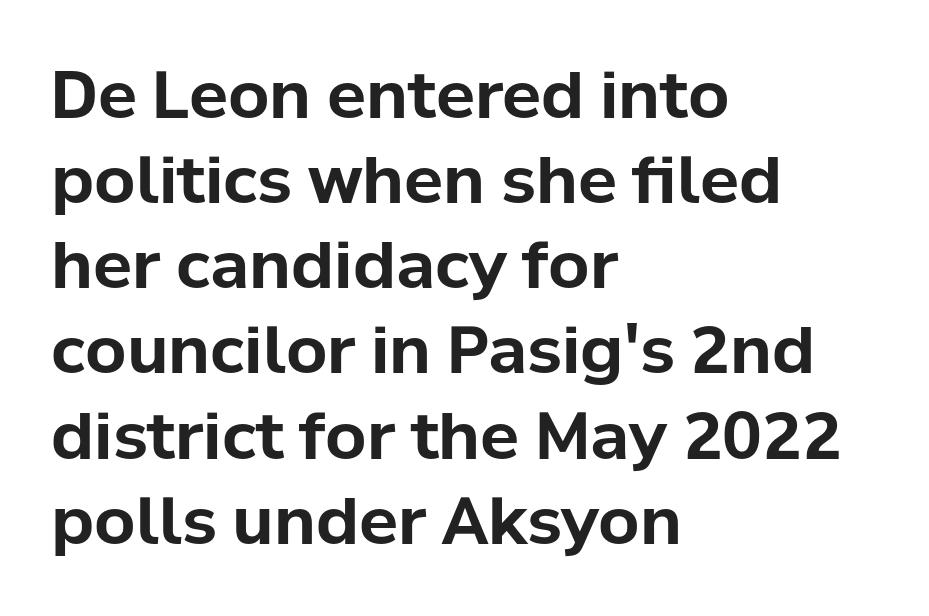
{"serif": "no", "italic": "no", "bold": "yes", "weight": "bold", "width": "normal", "stroke_contrast": "low", "x_height": "medium", "monospaced": "no", "underline": "no", "align": "left", "line_spacing": "normal", "line_spacing_ratio": 1.31, "letter_spacing": "normal", "letter_spacing_em": 0.0, "glyph_px": 65}
